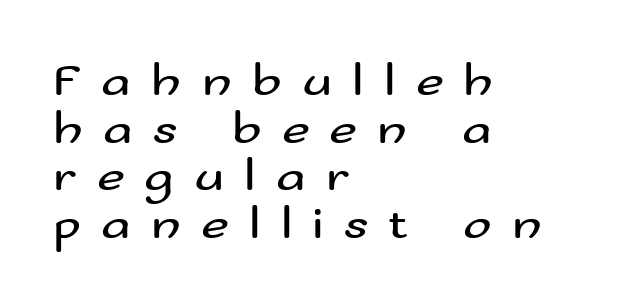
{"serif": "no", "italic": "no", "bold": "no", "weight": "regular", "width": "wide", "stroke_contrast": "medium", "x_height": "small", "monospaced": "no", "underline": "no", "align": "left", "line_spacing": "tight", "line_spacing_ratio": 0.99, "letter_spacing": "wide", "letter_spacing_em": 0.42, "glyph_px": 48}
